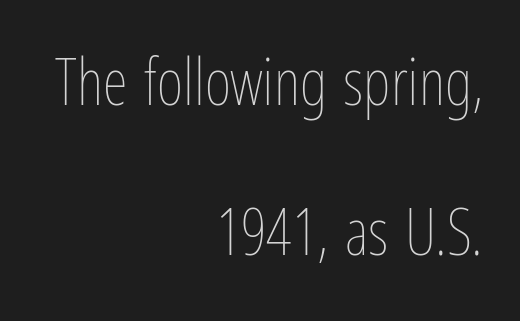
The image shows 64 px thin, condensed type, upright; set right-aligned, loose line spacing (2.34x), normal letter spacing, not underlined; low stroke contrast and a medium x-height.
